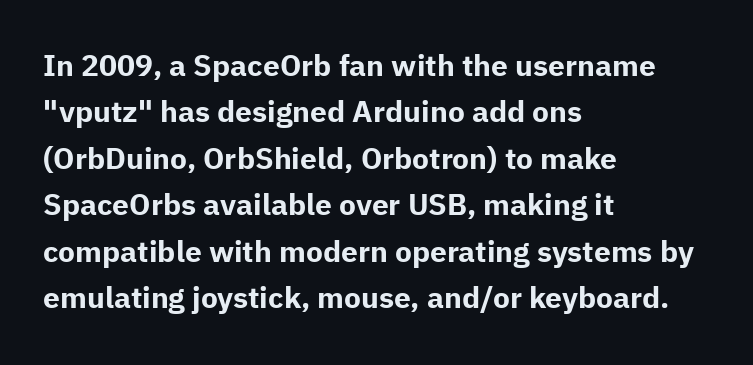
Q: Is the text bold? A: Yes.
Q: Is the text italic (slanted)? A: No, it is upright.
Q: Is the typeface a serif or a sans-serif typeface? A: Sans-serif.
Q: Is the text underlined? A: No.
Q: How is the paragraph aligned? A: Left-aligned.
Q: Is the spacing between letters normal or unusually wide? A: Normal.
Q: Is the spacing between lines tight, normal or loose? A: Normal.
Q: Width (condensed, normal, or wide)? A: Normal.
Q: Stroke contrast? A: Low.
Q: x-height? A: Medium.
Q: Monospaced? A: No.
